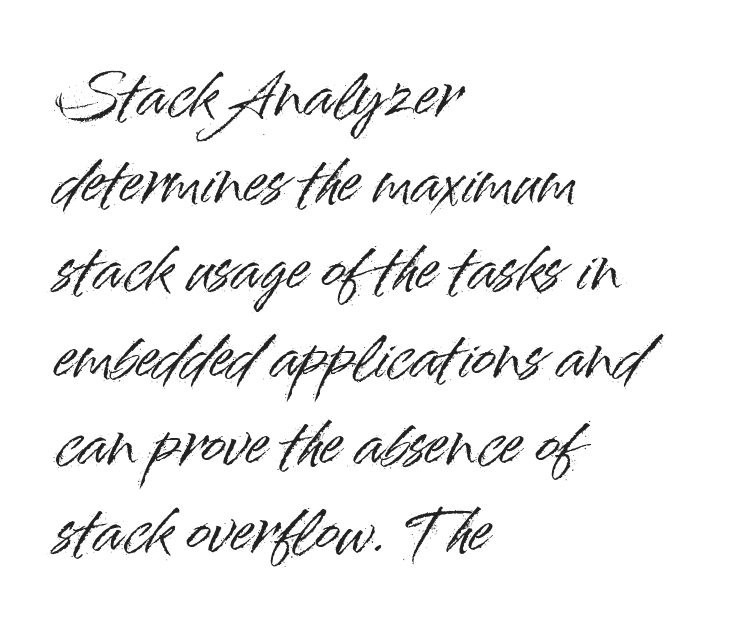
Grotesque or geometric, the face here clearly has no serifs. Vertical spacing — default. Clear beneath every line of the passage. Looks like regular typesetting: each glyph gets only the width it needs. Alignment: flush left. You could call the tracking neutral — neither tight nor loose.
